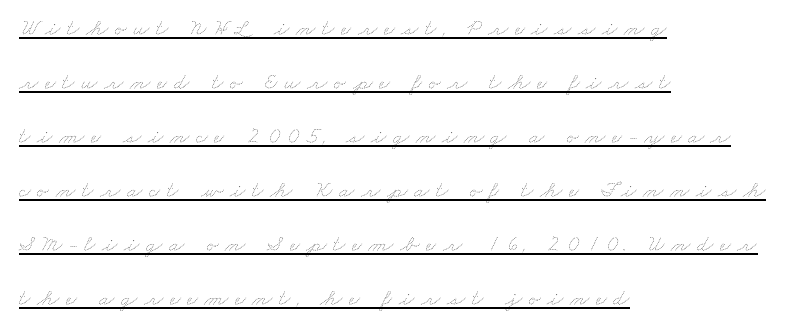
The image shows 23 px text type; set left-aligned, loose line spacing (2.35x), unusually wide letter spacing (+0.28 em), underlined.
